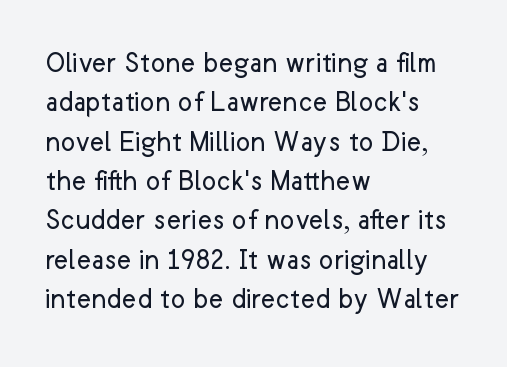
The font is comparable to plain body text, perhaps lighter. Do the characters align in a grid? No, the font is proportional. Every row of glyphs begins at an identical x-position on the left. Successive baselines arrive at the customary interval. The horizontal fit of the characters is conventional and even. Unlike a traditional serif, this face leaves its strokes unadorned.
